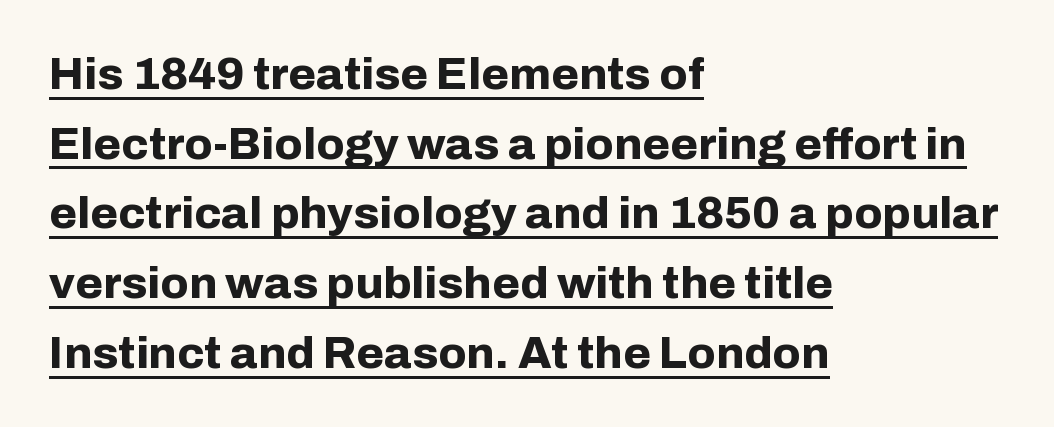
Q: Is the text bold? A: Yes.
Q: Is the text italic (slanted)? A: No, it is upright.
Q: Is the typeface a serif or a sans-serif typeface? A: Sans-serif.
Q: Is the text underlined? A: Yes.
Q: How is the paragraph aligned? A: Left-aligned.
Q: Is the spacing between letters normal or unusually wide? A: Normal.
Q: Is the spacing between lines tight, normal or loose? A: Normal.
Q: Width (condensed, normal, or wide)? A: Normal.
Q: Stroke contrast? A: Low.
Q: x-height? A: Medium.
Q: Monospaced? A: No.
